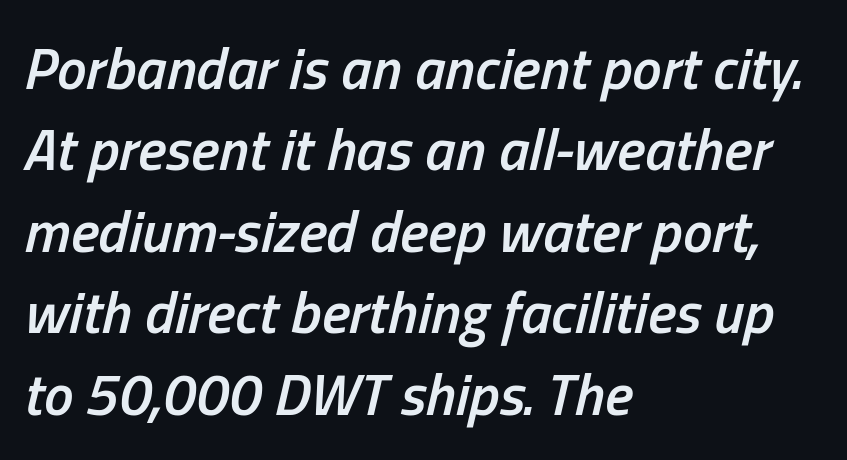
There is no visible air inserted between adjacent glyphs. Students, this is semibold: more ink than regular, less than bold. Each letter keeps its own natural width here, so spacing adapts to shape. A normal amount of white space separates one row of letters from the next.
